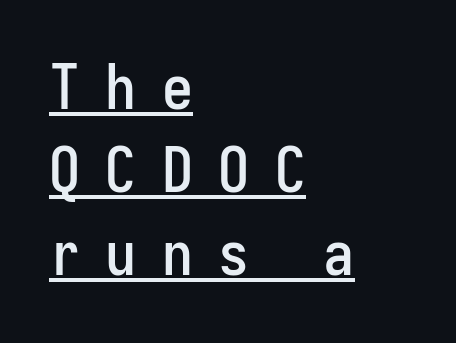
The image shows 62 px condensed sans-serif type, upright; set left-aligned, normal line spacing (1.34x), unusually wide letter spacing (+0.41 em), underlined; low stroke contrast and a medium x-height.
